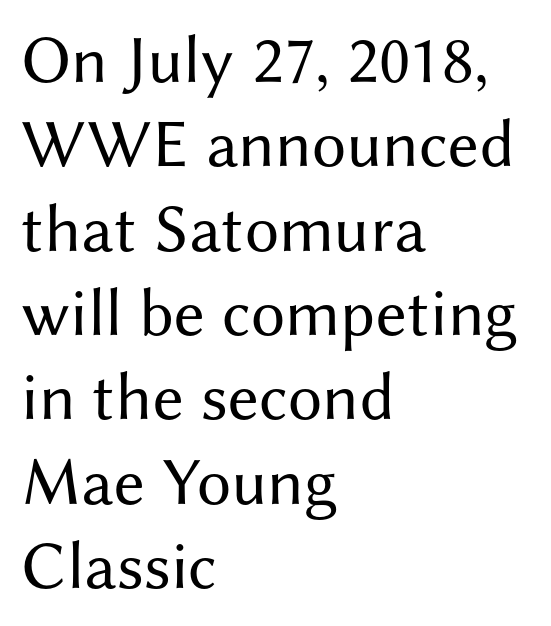
I'd call this a sans setting — the letters go barefoot. Where is the straight margin? On the left. Character widths vary here, with narrow letters taking less room than wide ones. Between one letter and the next there's only the usual sliver of space.
